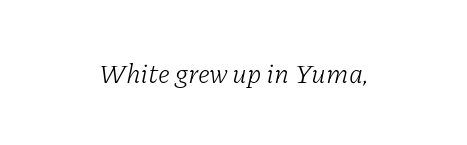
Bare-footed words on every line. Compared with a typical body face, this is equally light or lighter still. Spacing between characters is what you'd get straight out of the box. These lines were composed using italics.
